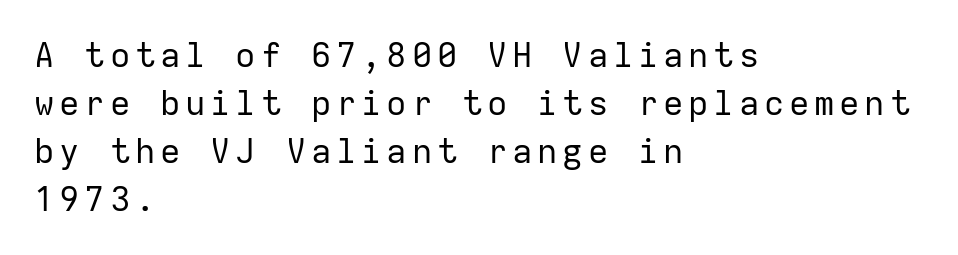
Each letter's strokes conclude bluntly, with no projecting serifs. Stems here are at most as thick as an everyday book face. Caption: multi-line text, flush left, ragged right. Each letter, wide or thin by design, is forced into the same width here. Check under the words: just untouched page. Ascenders rise straight up at ninety degrees.
